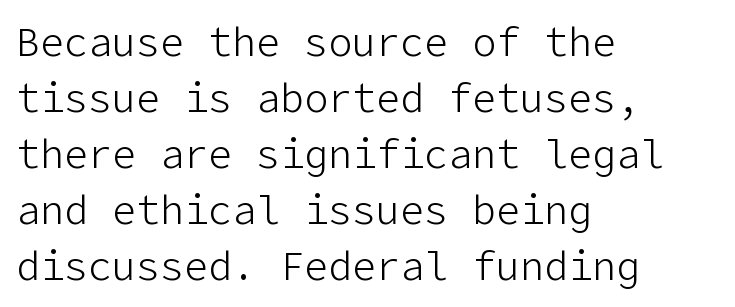
The image shows 40 px light sans-serif type, upright; set left-aligned, normal line spacing (1.4x), normal letter spacing, not underlined; low stroke contrast and a medium x-height.
